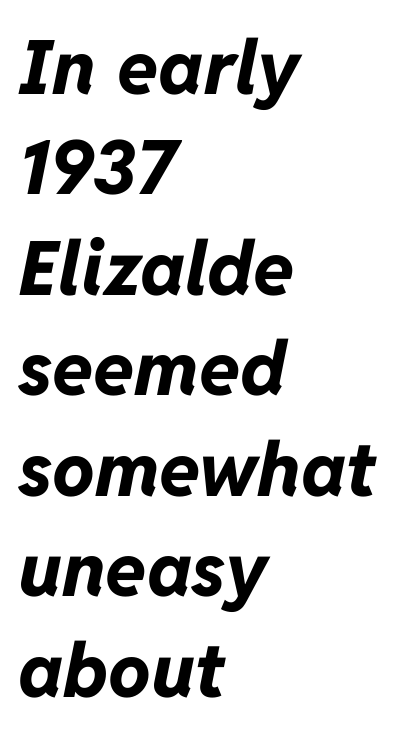
The typesetter chose a ragged-right arrangement here. The rendering keeps characters at their native spacing. Heft: maximum for text — a bold. Proportional: the letters do not fall into vertical columns. Only glyphs here, with clear space below each row. These lines sit exactly where default settings would place them.
